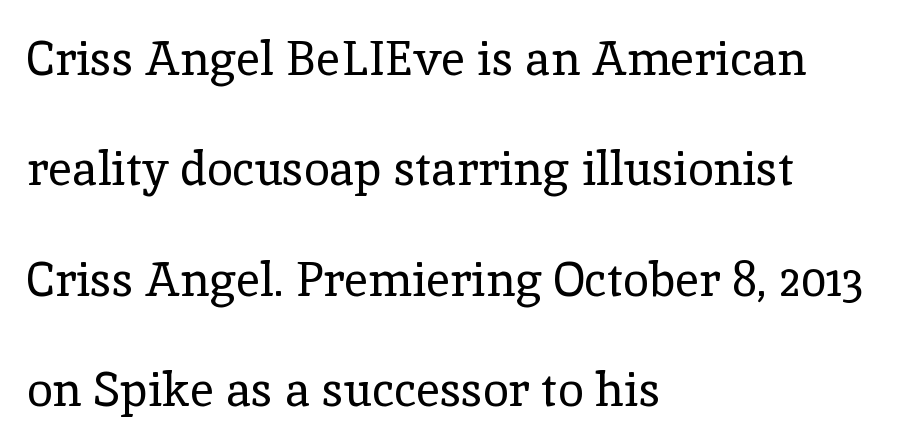
{"serif": "yes", "italic": "no", "bold": "no", "weight": "regular", "width": "normal", "x_height": "medium", "monospaced": "no", "underline": "no", "align": "left", "line_spacing": "loose", "line_spacing_ratio": 2.35, "letter_spacing": "normal", "letter_spacing_em": 0.0, "glyph_px": 47}
